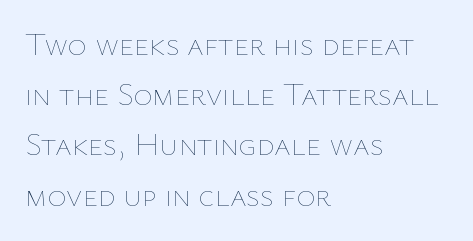
Q: Is the text bold? A: No.
Q: Is the text italic (slanted)? A: No, it is upright.
Q: Is the text underlined? A: No.
Q: How is the paragraph aligned? A: Left-aligned.
Q: Is the spacing between letters normal or unusually wide? A: Normal.
Q: Is the spacing between lines tight, normal or loose? A: Normal.
Q: Width (condensed, normal, or wide)? A: Normal.
Q: Stroke contrast? A: Low.
Q: x-height? A: Medium.
Q: Monospaced? A: No.
